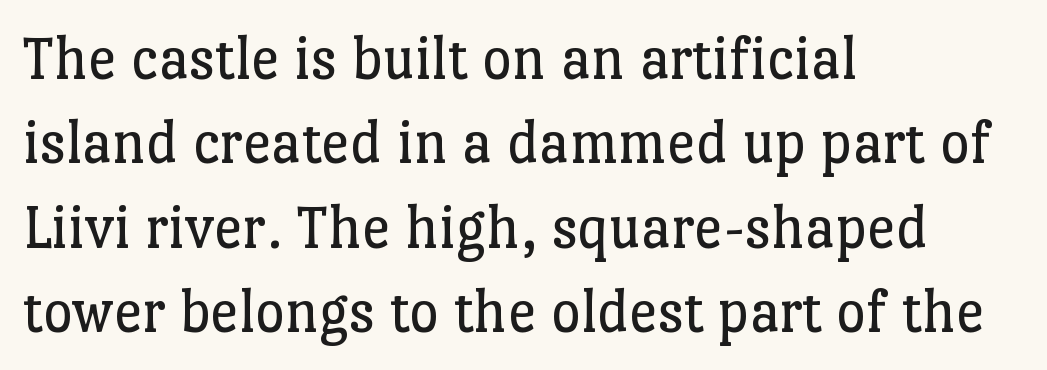
The image shows 64 px regular-weight serif type, upright; set left-aligned, normal line spacing (1.32x), normal letter spacing, not underlined; low stroke contrast and a medium x-height.
